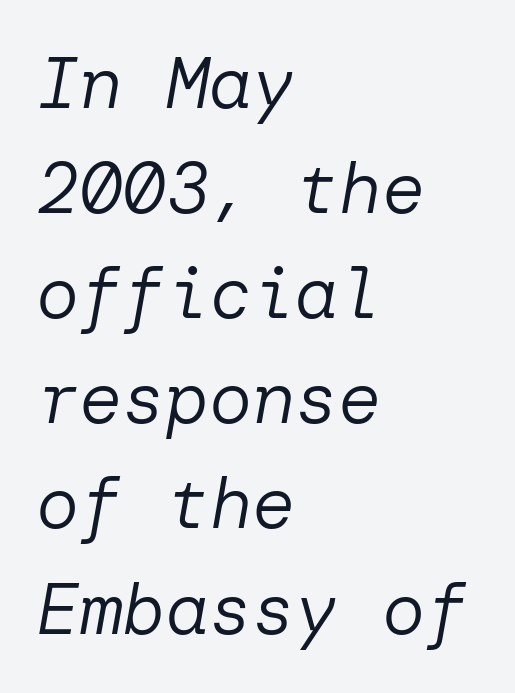
{"italic": "yes", "lean": "right", "slant_degrees": 10, "bold": "no", "weight": "regular", "width": "normal", "stroke_contrast": "low", "x_height": "medium", "underline": "no", "align": "left", "line_spacing": "normal", "line_spacing_ratio": 1.46, "letter_spacing": "normal", "letter_spacing_em": 0.0, "glyph_px": 72}
